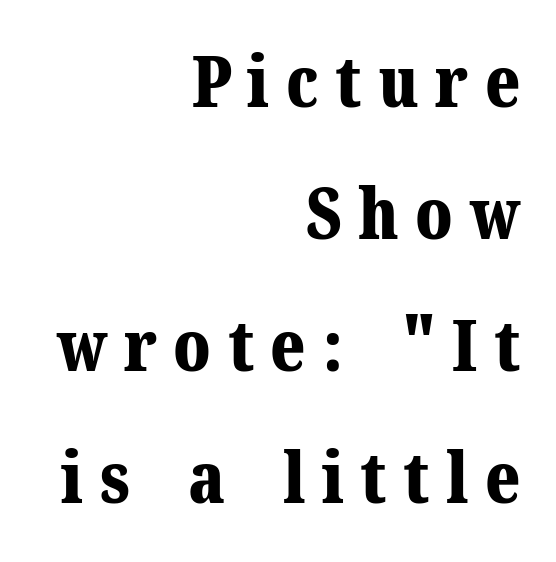
One-word summary of the alignment: right. The face used here is proportionally spaced, like ordinary book or web type. Does the lettering tilt? It doesn't — this is upright. The letters carry serifs — small finishing strokes at the ends of their stems. Students, note that the glyphs here are deliberately spaced far apart. Rule under the text: the space is simply empty.
